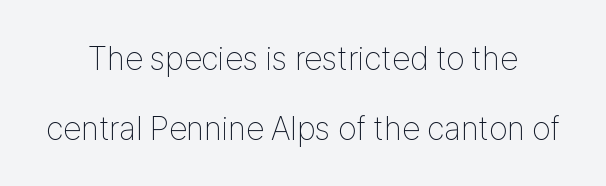
The strokes are not fattened; the text isn't bold. Observe the absence of serifs on each vertical stroke in this sample. The letters advance in unequal steps, a hallmark of proportional type. The passage shown has conventional tracking throughout. The vertical gap from one line to the next is large. Every stem runs plumb, perpendicular to the baseline.
